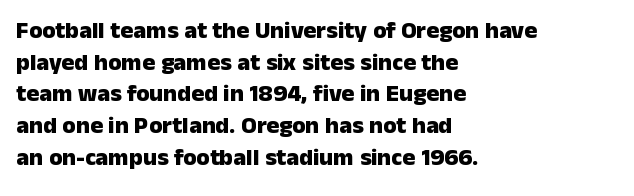
Honestly, the letter spacing is just normal — you wouldn't notice it. One glance says typical: line gaps are just what's usual. These lines stack with their left ends in a neat column. The type sits square on the baseline with zero lean. Descender tails drop into unmarked territory. How heavy is the stroke? Heavy — this is a bold.
